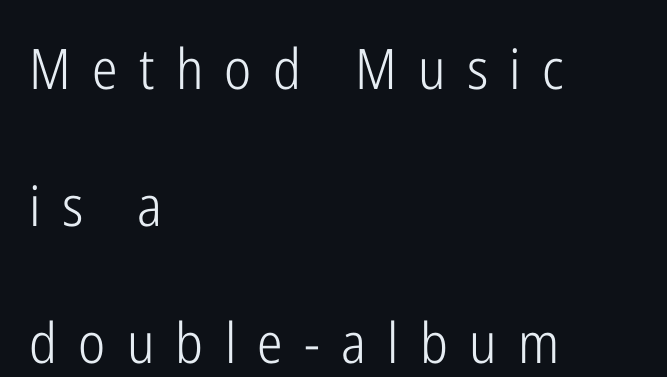
Inter-character spacing is expanded well beyond the font's built-in metrics. The glyphs in this specimen are sans serif. Glance below the letters and you will spot only blank space. These lines were composed using upright roman letters.
